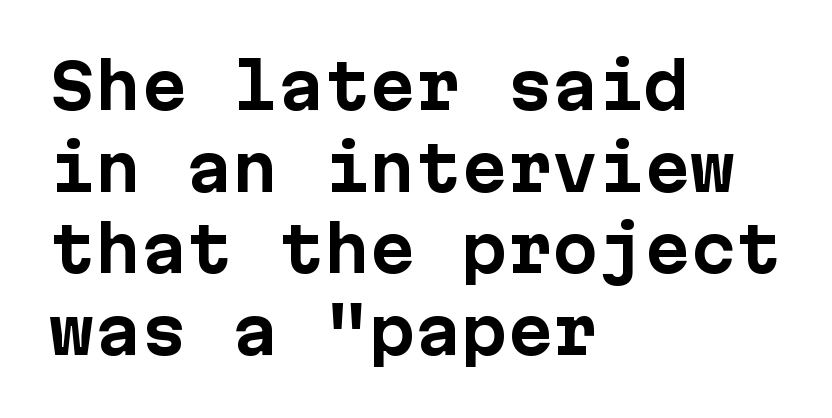
{"serif": "no", "italic": "no", "bold": "yes", "weight": "bold", "width": "normal", "stroke_contrast": "low", "x_height": "medium", "monospaced": "yes", "underline": "no", "align": "left", "line_spacing": "normal", "line_spacing_ratio": 1.34, "letter_spacing": "normal", "letter_spacing_em": 0.0, "glyph_px": 61}
